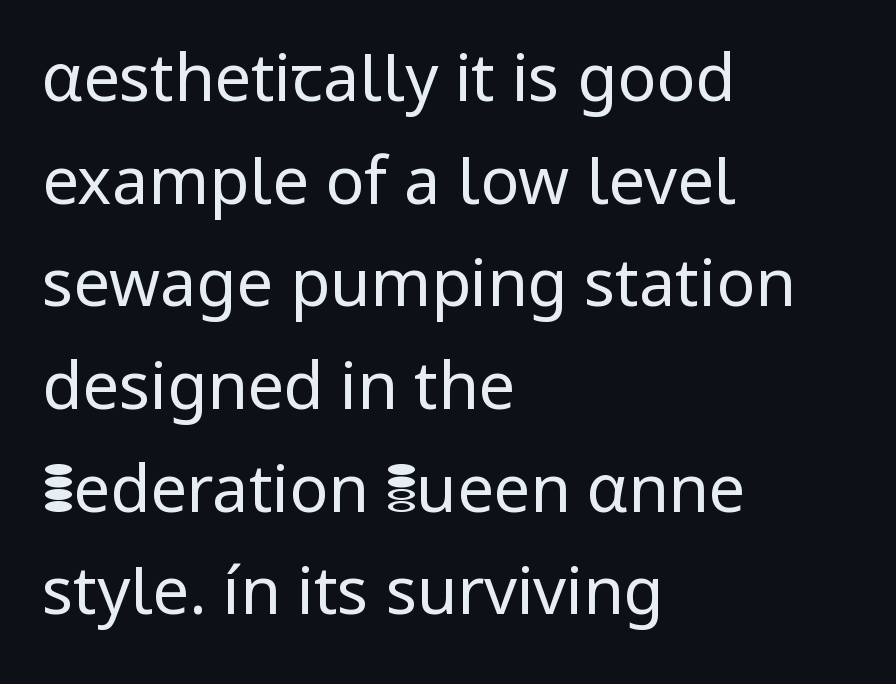
{"serif": "no", "italic": "no", "bold": "no", "weight": "regular", "width": "normal", "stroke_contrast": "low", "x_height": "medium", "monospaced": "no", "underline": "no", "align": "left", "line_spacing": "normal", "line_spacing_ratio": 1.58, "letter_spacing": "normal", "letter_spacing_em": 0.0, "glyph_px": 65}
